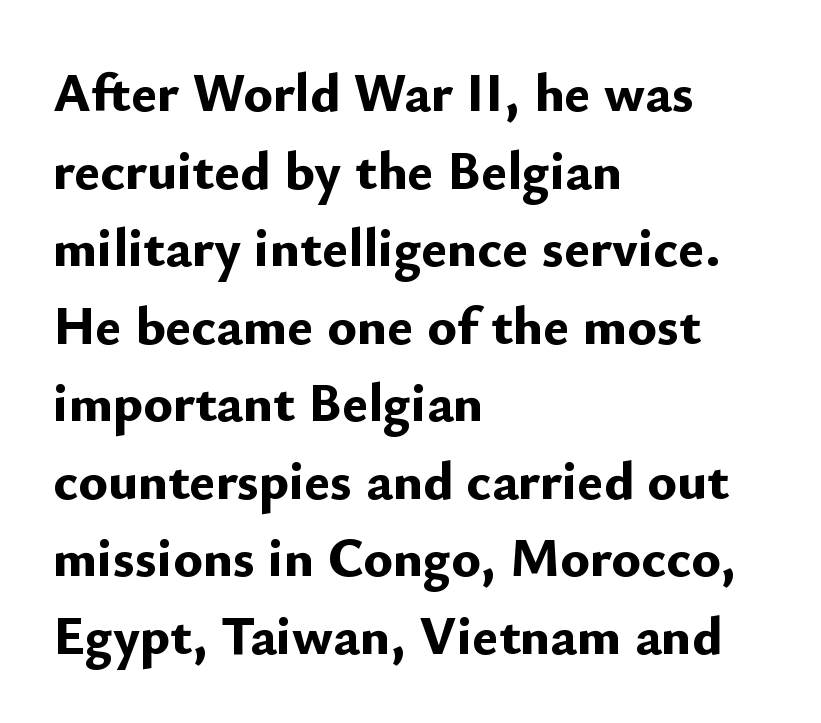
{"serif": "no", "italic": "no", "bold": "yes", "weight": "bold", "width": "normal", "stroke_contrast": "low", "x_height": "small", "monospaced": "no", "underline": "no", "align": "left", "line_spacing": "normal", "line_spacing_ratio": 1.41, "letter_spacing": "normal", "letter_spacing_em": 0.0, "glyph_px": 55}
